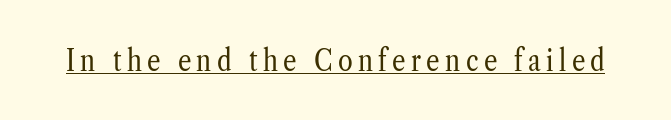
A roman cut, with each character standing at attention. Stems and bowls with no extra thickness — not bold. The letters advance in unequal steps, a hallmark of proportional type. Note: serifs present on the glyphs.
